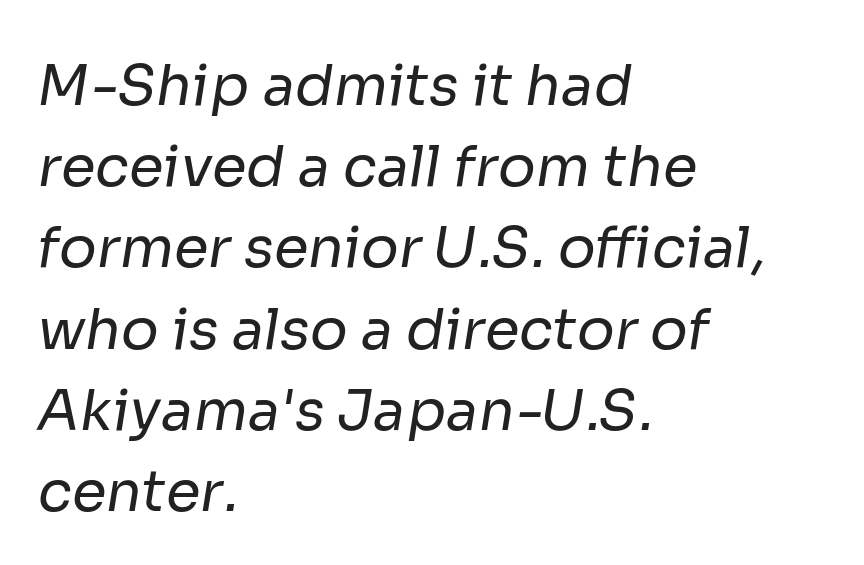
The line texture is even and compact thanks to regular tracking. Line spacing here is normal. Horizontally, the lines are justified to the leading edge only. Font category for this specimen: sans-serif.
